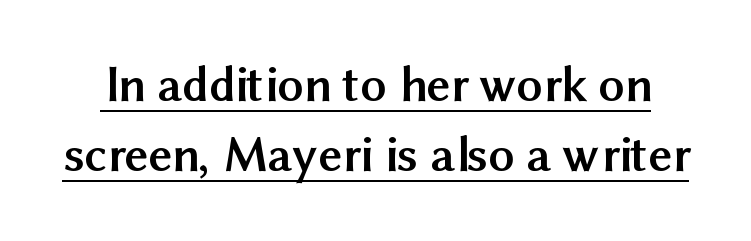
Q: Is the text bold? A: Yes.
Q: Is the text italic (slanted)? A: No, it is upright.
Q: Is the typeface a serif or a sans-serif typeface? A: Sans-serif.
Q: Is the text underlined? A: Yes.
Q: Is the spacing between letters normal or unusually wide? A: Normal.
Q: Is the spacing between lines tight, normal or loose? A: Normal.
Q: Width (condensed, normal, or wide)? A: Normal.
Q: Stroke contrast? A: Medium.
Q: x-height? A: Medium.
Q: Monospaced? A: No.
